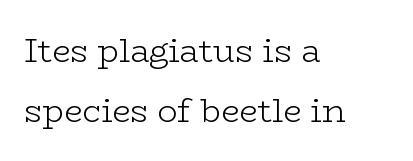
Q: Is the text bold? A: No.
Q: Is the text italic (slanted)? A: No, it is upright.
Q: Is the typeface a serif or a sans-serif typeface? A: Serif.
Q: Is the text underlined? A: No.
Q: How is the paragraph aligned? A: Left-aligned.
Q: Is the spacing between letters normal or unusually wide? A: Normal.
Q: Width (condensed, normal, or wide)? A: Wide.
Q: Stroke contrast? A: Low.
Q: x-height? A: Medium.
Q: Monospaced? A: No.
